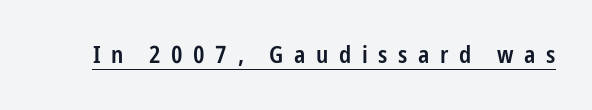
The image shows 24 px text type, upright; set unusually wide letter spacing (+0.44 em), underlined.
